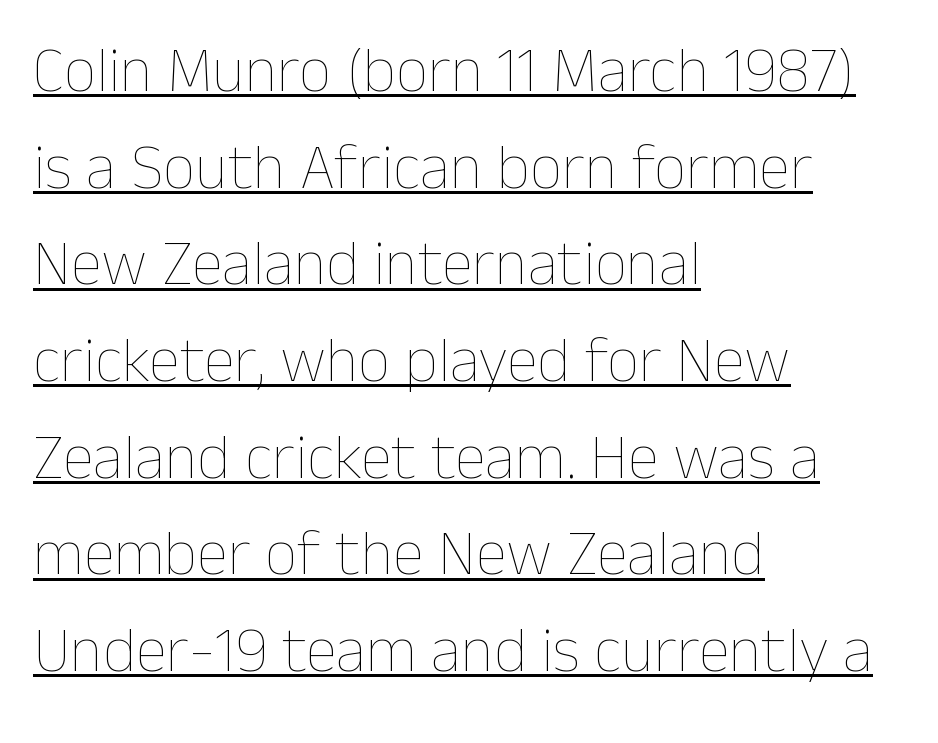
The image shows 64 px thin type, upright; set left-aligned, normal line spacing (1.51x), normal letter spacing, underlined; low stroke contrast and a medium x-height.
